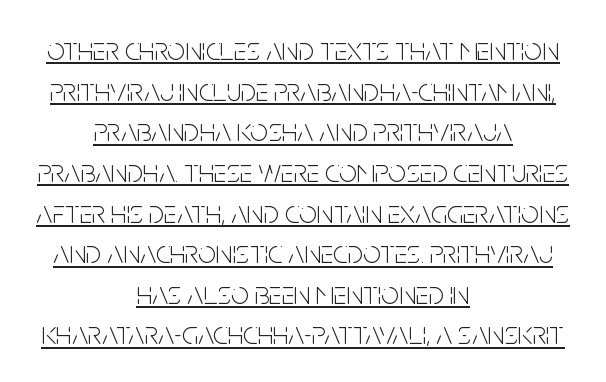
Q: Is the text bold? A: No.
Q: Is the text italic (slanted)? A: No, it is upright.
Q: Is the typeface a serif or a sans-serif typeface? A: Sans-serif.
Q: Is the text underlined? A: Yes.
Q: How is the paragraph aligned? A: Centered.
Q: Is the spacing between letters normal or unusually wide? A: Normal.
Q: Is the spacing between lines tight, normal or loose? A: Normal.
Q: Width (condensed, normal, or wide)? A: Condensed.
Q: Stroke contrast? A: Low.
Q: x-height? A: Large.
Q: Monospaced? A: No.
